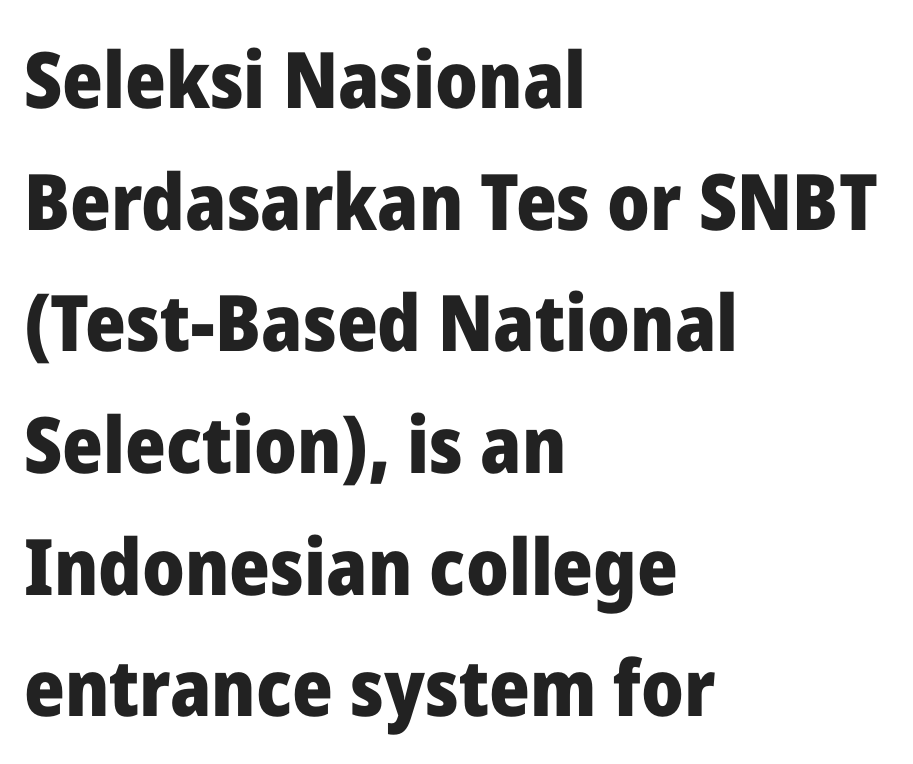
Interline gaps are of average width in this sample. Has an underline been added? It has not. Its strokes are broad and dark, the hallmark of bold type. These lines keep a tight, regular rhythm from letter to letter. Think of a printed novel: that variable character pitch is what you see here. This is the regular roman posture of the typeface.
